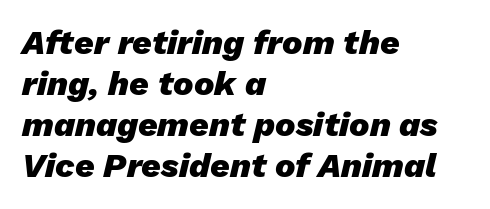
{"italic": "yes", "lean": "right", "slant_degrees": 13, "bold": "yes", "weight": "heavy", "width": "normal", "stroke_contrast": "low", "x_height": "medium", "monospaced": "no", "underline": "no", "align": "left", "line_spacing_ratio": 1.21, "letter_spacing": "normal", "letter_spacing_em": 0.0, "glyph_px": 34}
